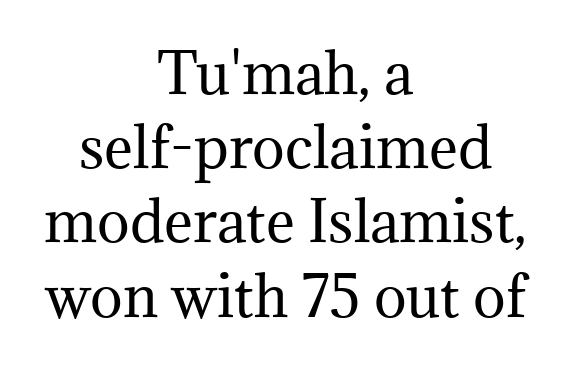
{"serif": "yes", "italic": "no", "bold": "no", "weight": "regular", "width": "normal", "stroke_contrast": "medium", "x_height": "medium", "monospaced": "no", "underline": "no", "align": "center", "line_spacing": "normal", "line_spacing_ratio": 1.35, "letter_spacing": "normal", "letter_spacing_em": 0.0, "glyph_px": 55}
